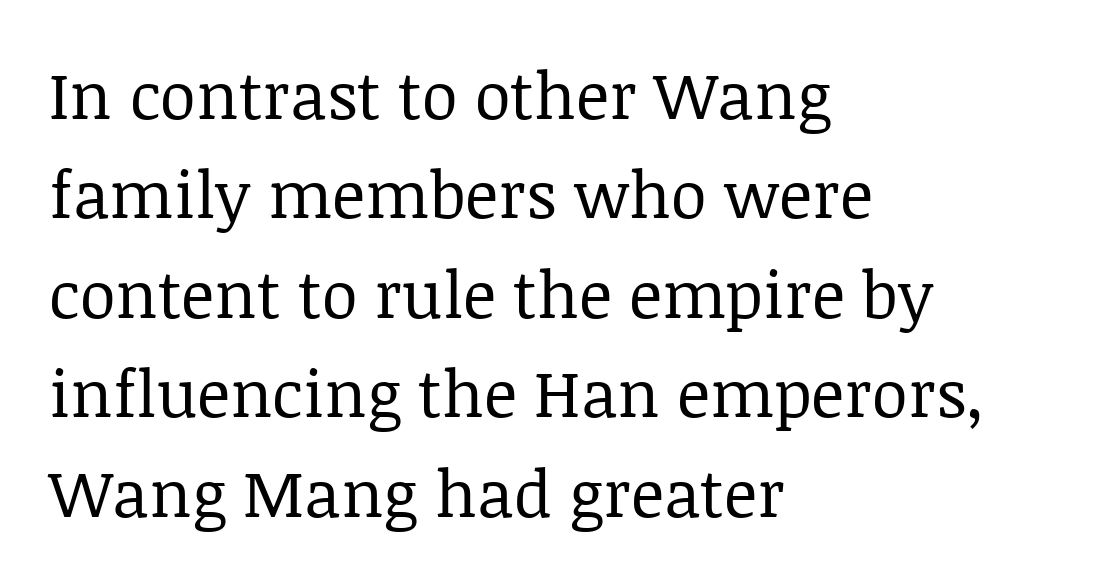
The image shows 65 px regular-weight serif type, upright; set left-aligned, normal line spacing (1.53x), normal letter spacing, not underlined; low stroke contrast and a large x-height.
